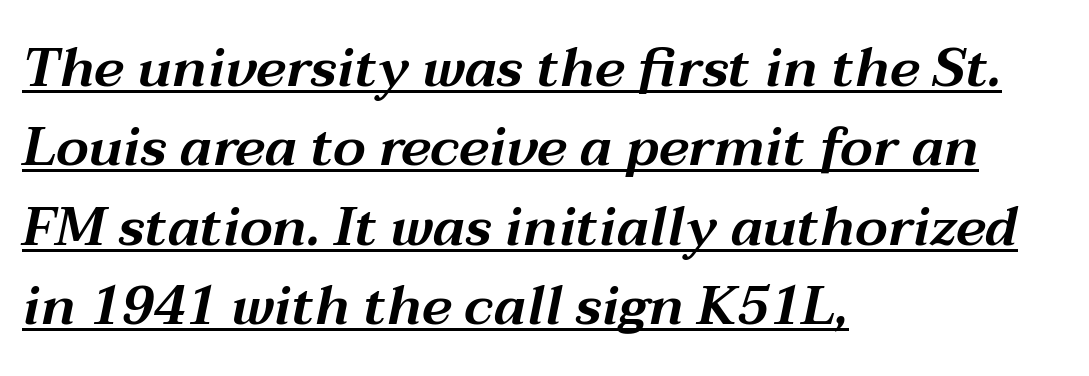
{"italic": "yes", "lean": "right", "slant_degrees": 12, "width": "wide", "stroke_contrast": "medium", "x_height": "medium", "monospaced": "no", "underline": "yes", "align": "left", "line_spacing": "normal", "line_spacing_ratio": 1.47, "letter_spacing": "normal", "letter_spacing_em": 0.0, "glyph_px": 54}
